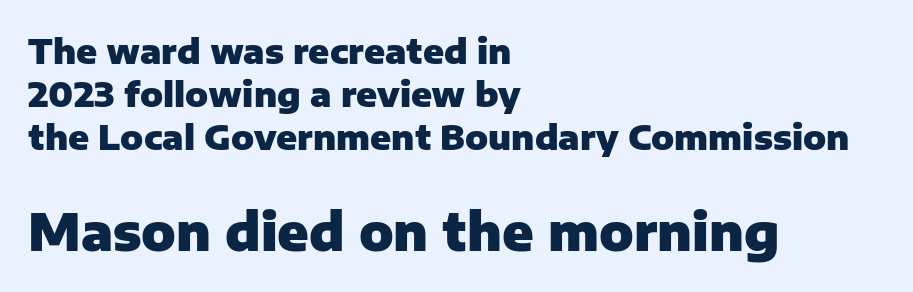
{"serif": "no", "italic": "no", "bold": "yes", "weight": "heavy", "width": "normal", "stroke_contrast": "low", "x_height": "medium", "monospaced": "no", "underline": "no", "align": "left", "line_spacing": "normal", "line_spacing_ratio": 1.27, "letter_spacing": "normal", "letter_spacing_em": 0.0, "larger_block": "second", "size_ratio": 1.5, "glyph_px": 51}
